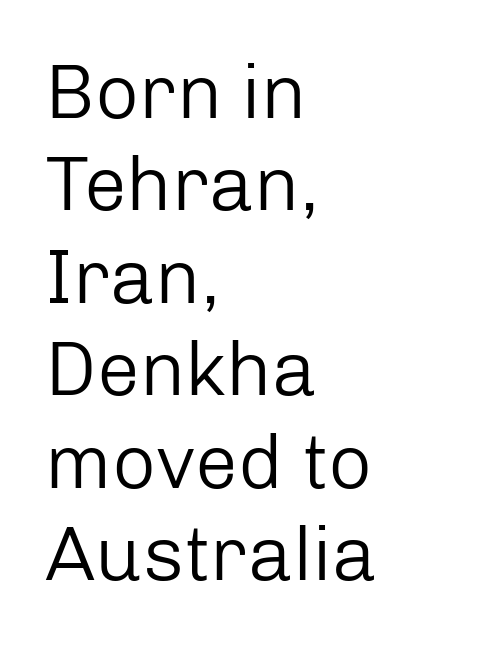
The image shows 77 px regular-weight sans-serif type, upright; set left-aligned, line spacing 1.2x, normal letter spacing, not underlined; low stroke contrast and a medium x-height.
